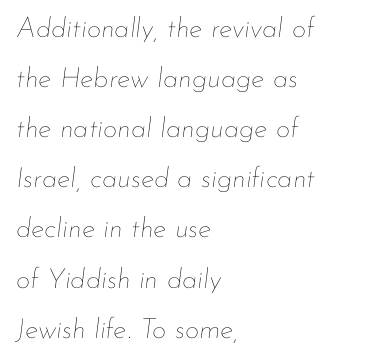
Q: Is the text bold? A: No.
Q: Is the text italic (slanted)? A: Yes, it leans right by about 7 degrees.
Q: Is the text underlined? A: No.
Q: How is the paragraph aligned? A: Left-aligned.
Q: Is the spacing between letters normal or unusually wide? A: Normal.
Q: Width (condensed, normal, or wide)? A: Normal.
Q: Stroke contrast? A: Low.
Q: x-height? A: Small.
Q: Monospaced? A: No.
